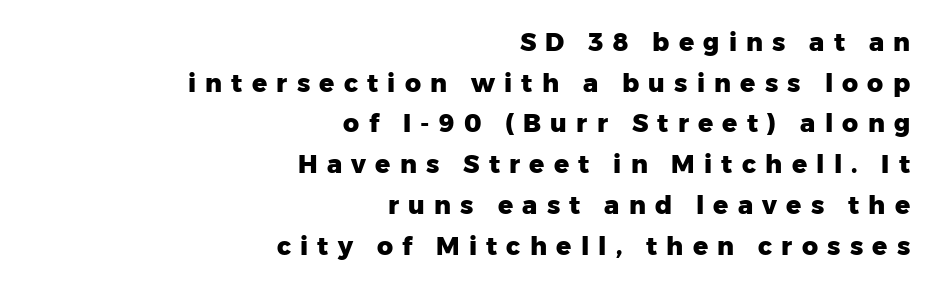
The image shows 25 px bold type, upright; set right-aligned, normal line spacing (1.63x), unusually wide letter spacing (+0.37 em), not underlined.
